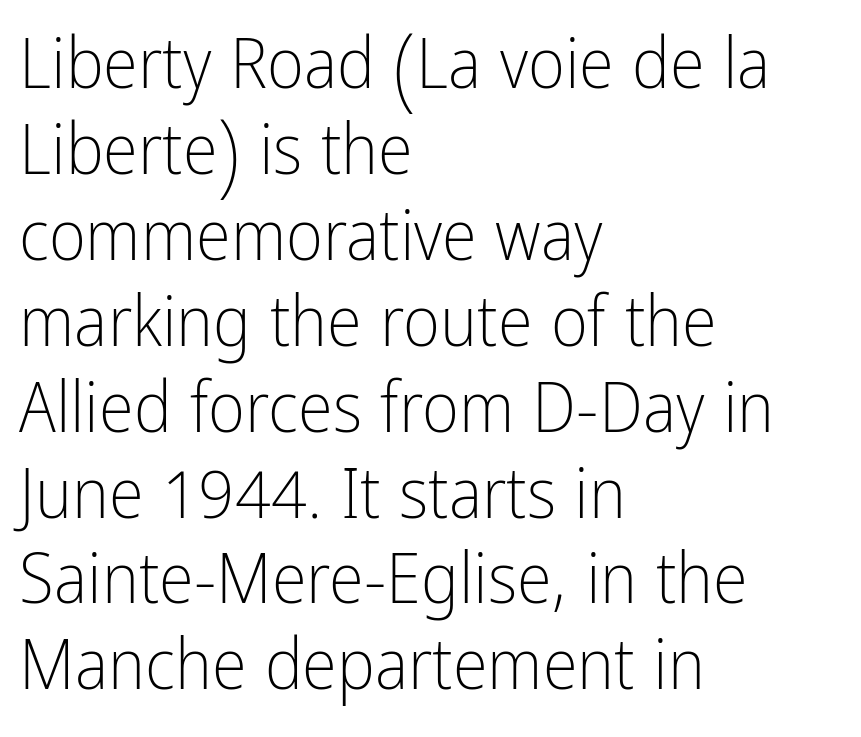
Q: Is the text bold? A: No.
Q: Is the text italic (slanted)? A: No, it is upright.
Q: Is the typeface a serif or a sans-serif typeface? A: Sans-serif.
Q: Is the text underlined? A: No.
Q: How is the paragraph aligned? A: Left-aligned.
Q: Is the spacing between letters normal or unusually wide? A: Normal.
Q: Width (condensed, normal, or wide)? A: Condensed.
Q: Stroke contrast? A: Low.
Q: x-height? A: Medium.
Q: Monospaced? A: No.
